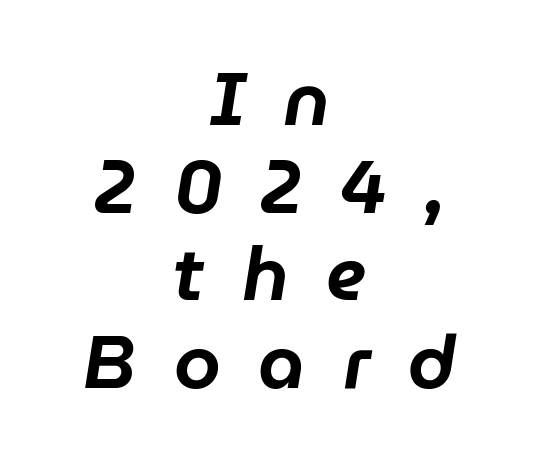
Q: Is the text italic (slanted)? A: Yes, it leans right by about 9 degrees.
Q: Is the text underlined? A: No.
Q: How is the paragraph aligned? A: Centered.
Q: Is the spacing between letters normal or unusually wide? A: Unusually wide.
Q: Width (condensed, normal, or wide)? A: Normal.
Q: Stroke contrast? A: Low.
Q: x-height? A: Medium.
Q: Monospaced? A: No.
